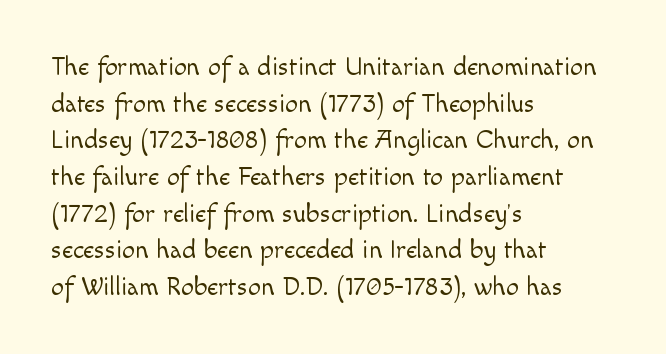
In CSS terms this would be text-align: left. The words here are not underlined. The font is comparable to plain body text, perhaps lighter. Every character sits straight up, as roman type does. The vertical gap from one line to the next is medium. Compared with typical body copy, the letter spacing here is the same.
